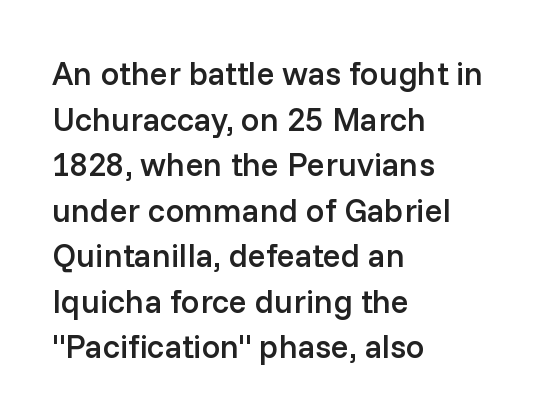
Q: Is the text bold? A: Semi-bold.
Q: Is the text italic (slanted)? A: No, it is upright.
Q: Is the typeface a serif or a sans-serif typeface? A: Sans-serif.
Q: Is the text underlined? A: No.
Q: How is the paragraph aligned? A: Left-aligned.
Q: Is the spacing between letters normal or unusually wide? A: Normal.
Q: Is the spacing between lines tight, normal or loose? A: Normal.
Q: Width (condensed, normal, or wide)? A: Normal.
Q: Stroke contrast? A: Low.
Q: x-height? A: Medium.
Q: Monospaced? A: No.
